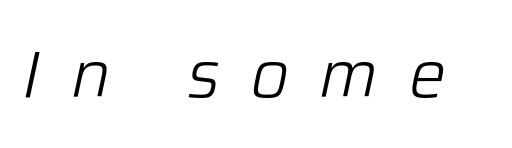
The image shows 66 px light type, italic (leaning right); set unusually wide letter spacing (+0.46 em), not underlined; low stroke contrast and a medium x-height.
